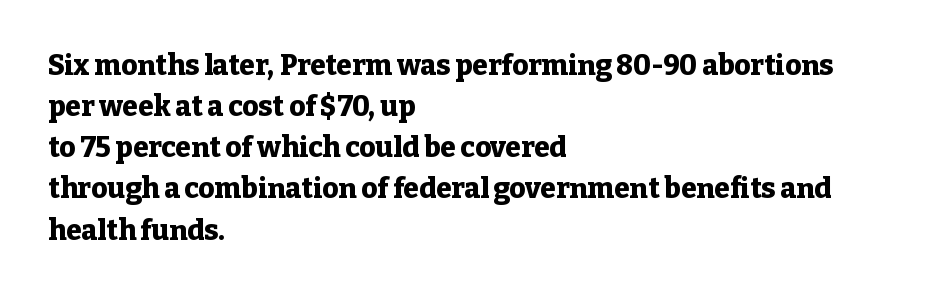
Q: Is the text bold? A: Yes.
Q: Is the text italic (slanted)? A: No, it is upright.
Q: Is the typeface a serif or a sans-serif typeface? A: Serif.
Q: Is the text underlined? A: No.
Q: How is the paragraph aligned? A: Left-aligned.
Q: Is the spacing between letters normal or unusually wide? A: Normal.
Q: Is the spacing between lines tight, normal or loose? A: Normal.
Q: Width (condensed, normal, or wide)? A: Normal.
Q: Stroke contrast? A: Low.
Q: x-height? A: Medium.
Q: Monospaced? A: No.
